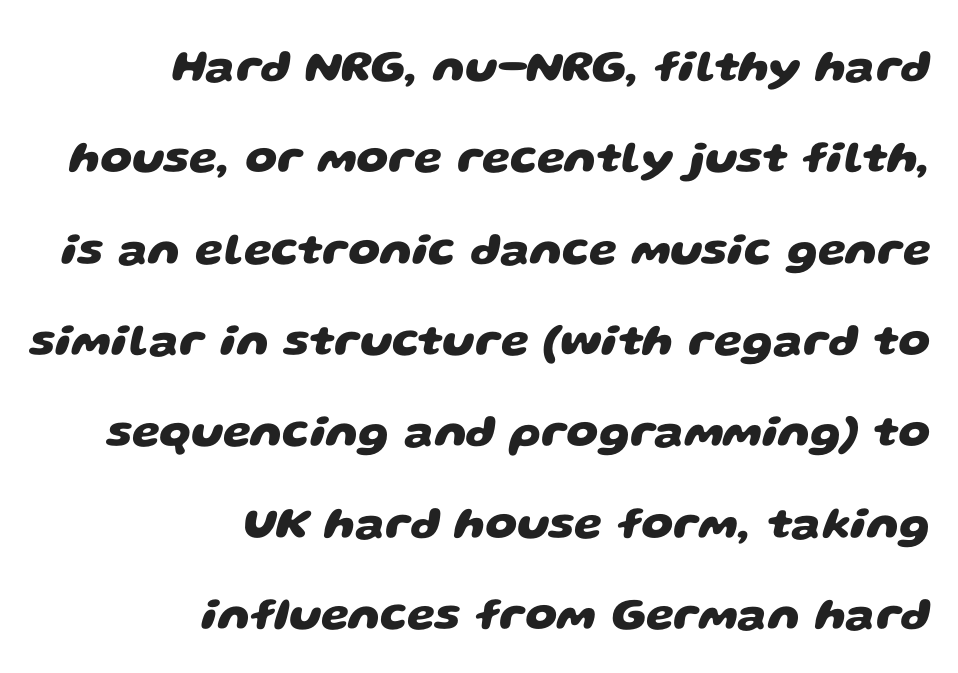
Q: Is the text bold? A: Yes.
Q: Is the typeface a serif or a sans-serif typeface? A: Sans-serif.
Q: Is the text underlined? A: No.
Q: How is the paragraph aligned? A: Right-aligned.
Q: Is the spacing between letters normal or unusually wide? A: Normal.
Q: Is the spacing between lines tight, normal or loose? A: Loose.
Q: Width (condensed, normal, or wide)? A: Wide.
Q: Stroke contrast? A: Low.
Q: x-height? A: Large.
Q: Monospaced? A: No.
